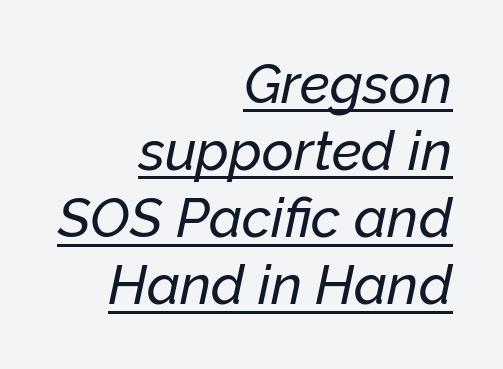
Q: Is the text italic (slanted)? A: Yes, it leans right by about 12 degrees.
Q: Is the text underlined? A: Yes.
Q: How is the paragraph aligned? A: Right-aligned.
Q: Is the spacing between letters normal or unusually wide? A: Normal.
Q: Width (condensed, normal, or wide)? A: Normal.
Q: Stroke contrast? A: Low.
Q: x-height? A: Medium.
Q: Monospaced? A: No.
